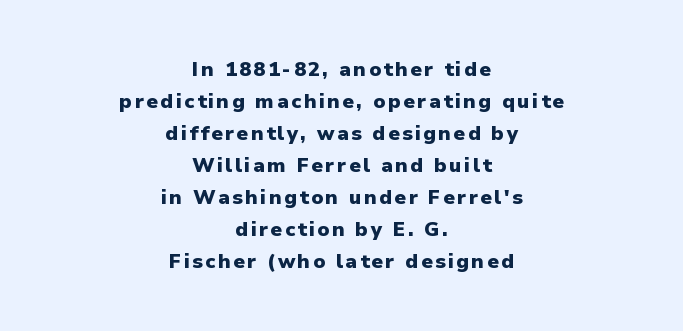
{"italic": "no", "bold": "yes", "underline": "no", "align": "center", "line_spacing": "normal", "line_spacing_ratio": 1.6, "glyph_px": 20}
